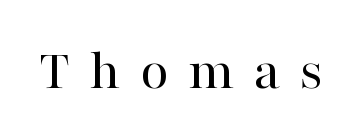
Students, note that the glyphs here are deliberately spaced far apart. These lines are rendered in a variable-pitch font. When letters stand straight like this, we call the style roman or upright. This sample uses a serif face.
